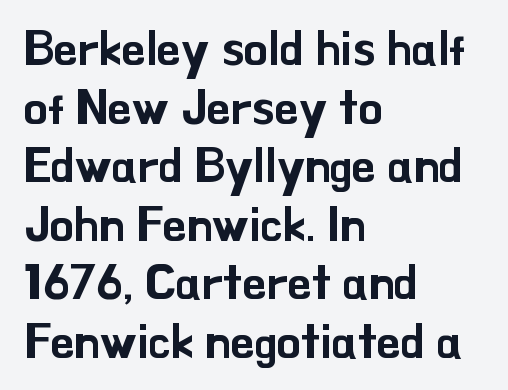
{"serif": "no", "italic": "no", "width": "normal", "stroke_contrast": "low", "x_height": "small", "monospaced": "no", "underline": "no", "align": "left", "line_spacing_ratio": 1.22, "letter_spacing": "normal", "letter_spacing_em": 0.0, "glyph_px": 48}
